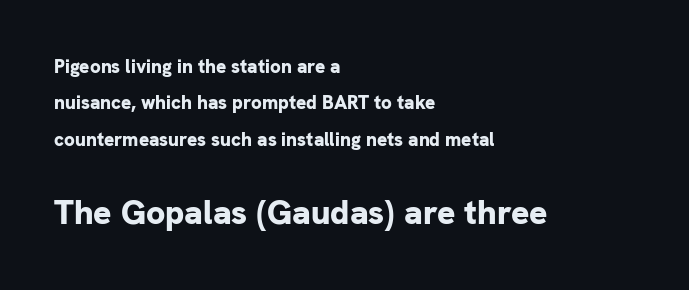
Nope, not italic — everything's standing straight. The characters display no serif detailing; their extremities are plain. Typeset ragged right — the left edge is the straight one. The more generous point size was reserved for the lower chunk. As a designer I'd log this as weight 700, bold.
